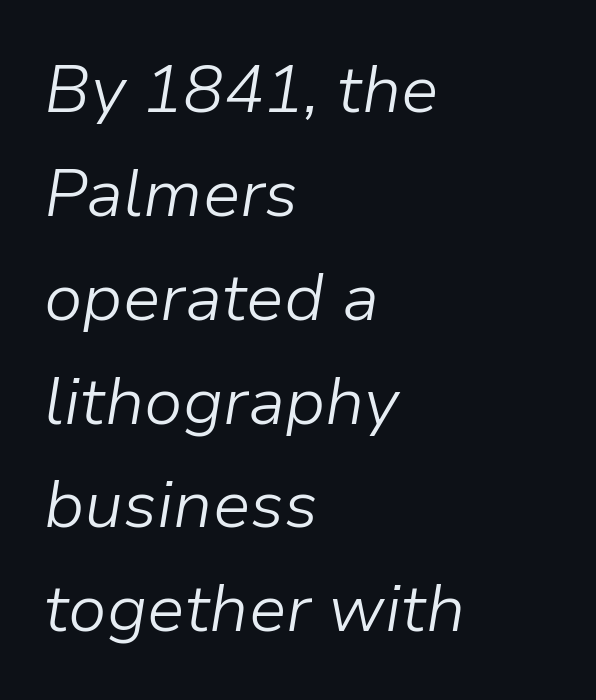
{"italic": "yes", "lean": "right", "slant_degrees": 9, "bold": "no", "weight": "light", "width": "normal", "stroke_contrast": "low", "x_height": "medium", "monospaced": "no", "underline": "no", "align": "left", "line_spacing": "normal", "line_spacing_ratio": 1.55, "letter_spacing": "normal", "letter_spacing_em": 0.0, "glyph_px": 67}
